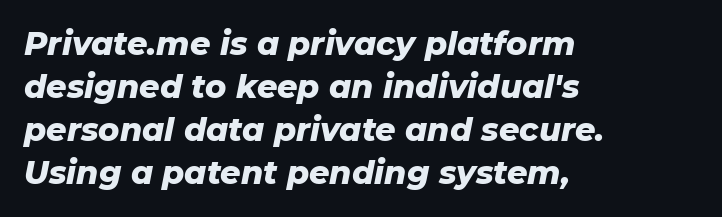
The image shows 32 px heavy type, italic (leaning right); set left-aligned, normal line spacing (1.34x), normal letter spacing, not underlined; low stroke contrast and a medium x-height.
